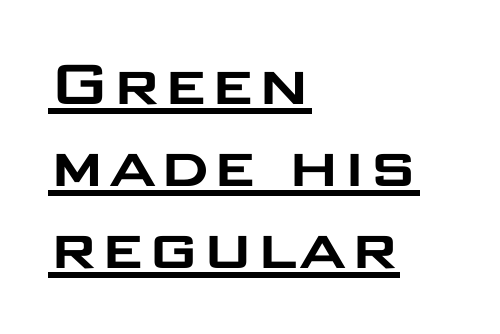
The image shows 73 px wide sans-serif type, upright; set left-aligned, tight line spacing (1.12x), normal letter spacing, underlined; low stroke contrast and a large x-height.
